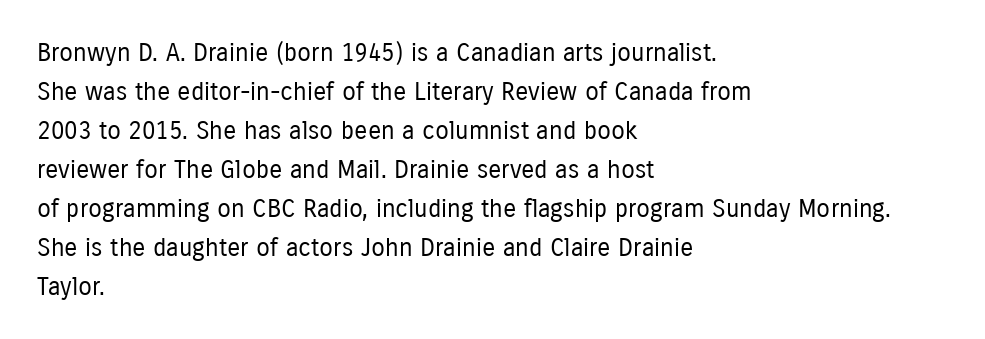
The image shows 25 px text type, upright; set left-aligned, normal line spacing (1.56x), normal letter spacing, not underlined.
